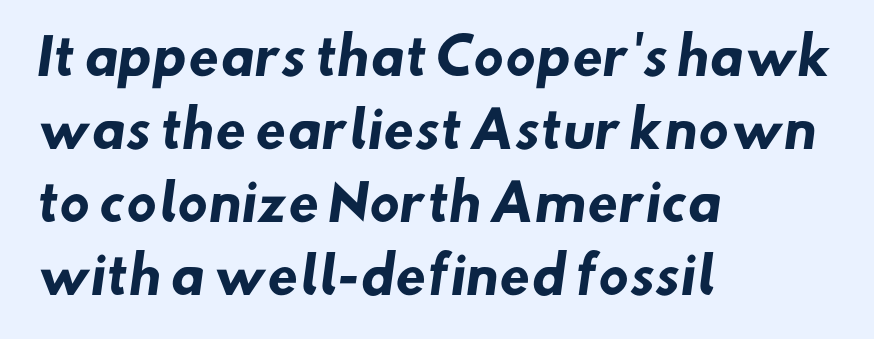
These lines are set flush left with a ragged right edge. Glyph-to-glyph distance matches everyday printed text. You could not count columns in this text — the font is proportionally spaced. Weight check: bold — yes, fully. To sum up the face: it is a sans, with no serifs. Only glyphs here, with clear space below each row.
